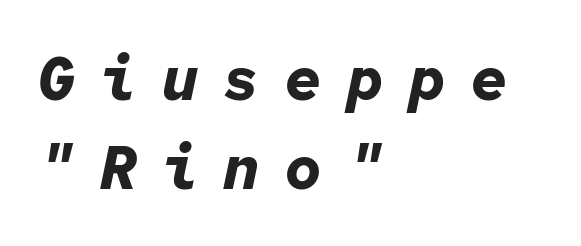
{"italic": "yes", "lean": "right", "slant_degrees": 12, "bold": "yes", "weight": "bold", "width": "normal", "stroke_contrast": "low", "x_height": "medium", "monospaced": "yes", "underline": "no", "align": "left", "line_spacing": "normal", "line_spacing_ratio": 1.48, "letter_spacing": "wide", "letter_spacing_em": 0.43, "glyph_px": 60}
